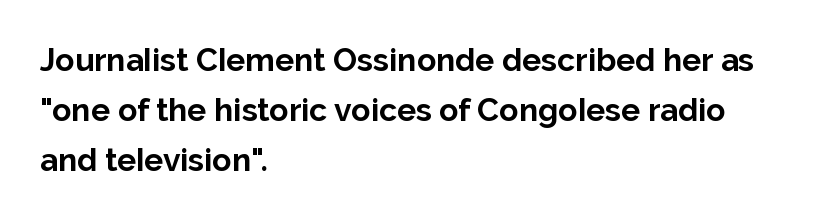
The image shows 32 px bold sans-serif type, upright; set left-aligned, normal line spacing (1.56x), normal letter spacing, not underlined; low stroke contrast and a medium x-height.
